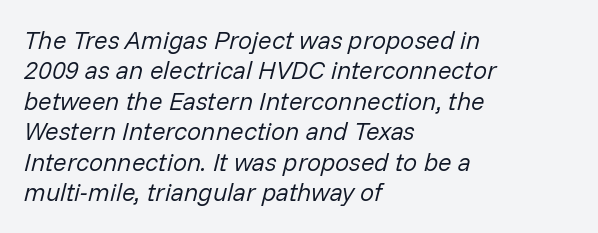
The image shows 25 px text type, italic (leaning right); set left-aligned, line spacing 1.22x, normal letter spacing, not underlined.
